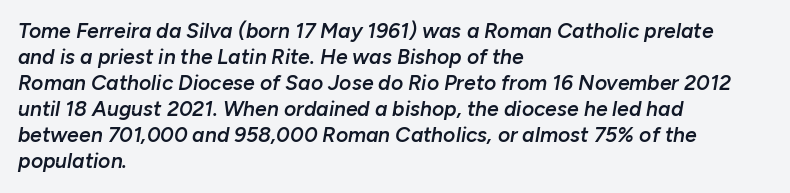
Q: Is the text bold? A: Semi-bold.
Q: Is the text italic (slanted)? A: Yes, it leans right by about 10 degrees.
Q: Is the text underlined? A: No.
Q: How is the paragraph aligned? A: Left-aligned.
Q: Is the spacing between letters normal or unusually wide? A: Normal.
